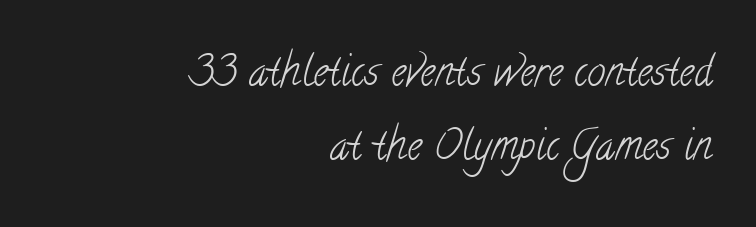
{"serif": "yes", "bold": "no", "weight": "light", "width": "condensed", "stroke_contrast": "low", "x_height": "small", "monospaced": "no", "underline": "no", "align": "right", "line_spacing_ratio": 1.8, "letter_spacing": "normal", "letter_spacing_em": 0.0, "glyph_px": 41}
